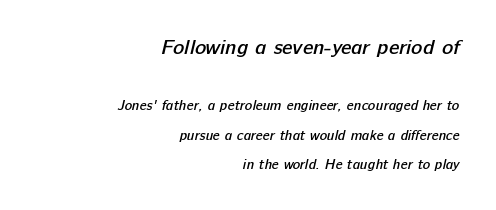
The letters in the upper block stand taller than those in the block below. Regarding leading, the lines here are spaced well apart. What stands out about the letter spacing? Nothing — it is the standard amount. Each line ends at the same right margin while the left side varies.
